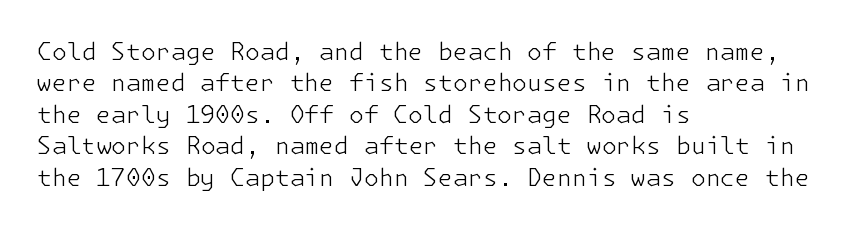
Q: Is the text bold? A: No.
Q: Is the text italic (slanted)? A: No, it is upright.
Q: Is the text underlined? A: No.
Q: How is the paragraph aligned? A: Left-aligned.
Q: Is the spacing between letters normal or unusually wide? A: Normal.
Q: Is the spacing between lines tight, normal or loose? A: Normal.
